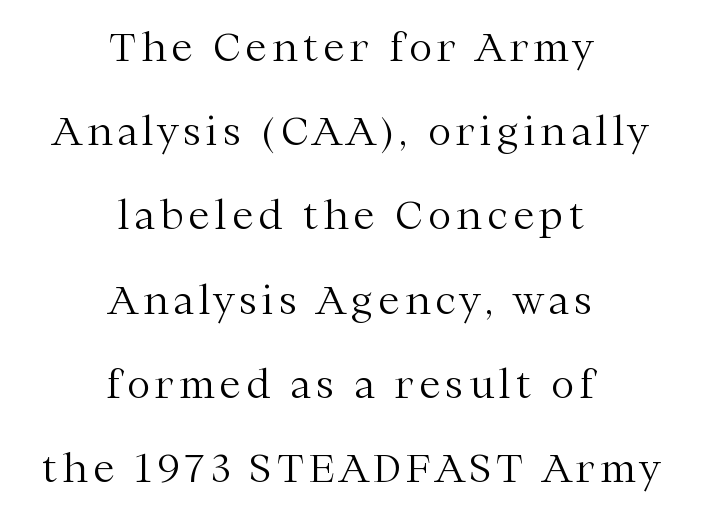
Q: Is the text bold? A: No.
Q: Is the text italic (slanted)? A: No, it is upright.
Q: Is the typeface a serif or a sans-serif typeface? A: Serif.
Q: Is the text underlined? A: No.
Q: How is the paragraph aligned? A: Centered.
Q: Is the spacing between lines tight, normal or loose? A: Loose.
Q: Width (condensed, normal, or wide)? A: Normal.
Q: Stroke contrast? A: Medium.
Q: x-height? A: Medium.
Q: Monospaced? A: No.
